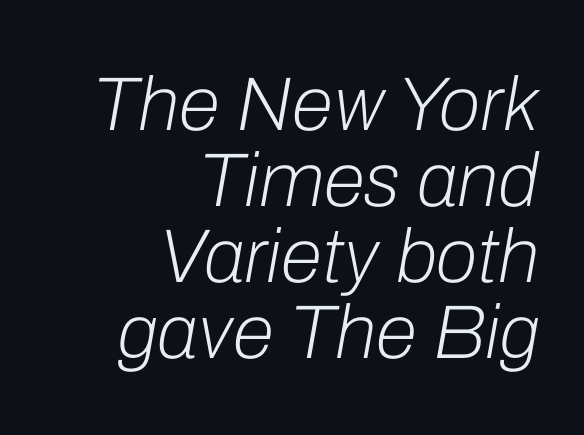
{"italic": "yes", "lean": "right", "slant_degrees": 10, "bold": "no", "weight": "light", "width": "normal", "stroke_contrast": "low", "x_height": "medium", "monospaced": "no", "underline": "no", "align": "right", "line_spacing": "tight", "line_spacing_ratio": 1.0, "letter_spacing": "normal", "letter_spacing_em": 0.0, "glyph_px": 76}
